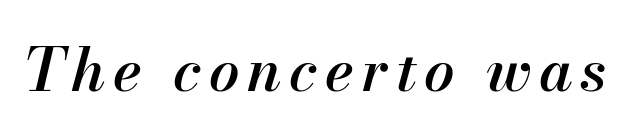
The image shows 60 px semibold type, italic (leaning right); set not underlined; medium stroke contrast and a small x-height.
